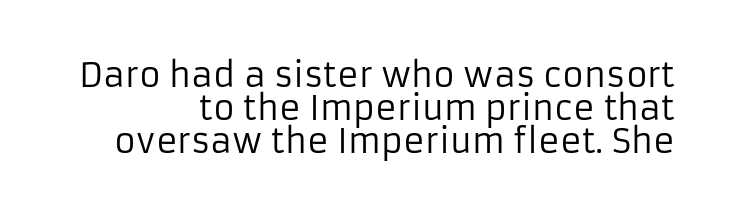
Upright lettering throughout. Standard letterfit; no display-style spreading of the glyphs. Students, observe: this is what under-led, compact text looks like. The glyphs are unaccompanied by any horizontal stroke below them. If you drew a ruler down the right edge, every line would touch it. Varying glyph widths throughout — classic text-font behaviour.
